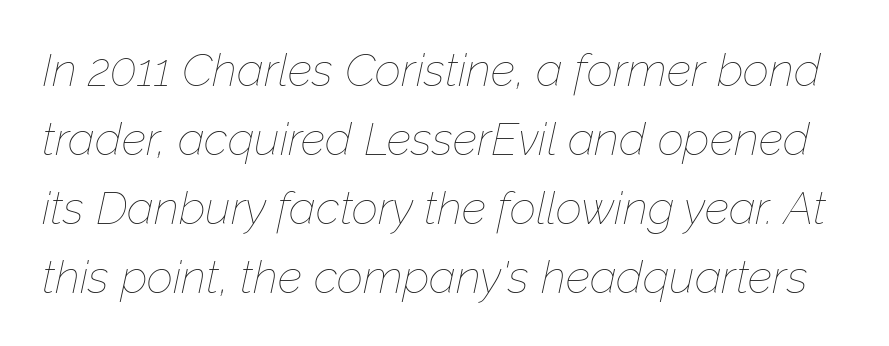
{"italic": "yes", "lean": "right", "slant_degrees": 12, "bold": "no", "weight": "thin", "width": "normal", "stroke_contrast": "low", "x_height": "medium", "monospaced": "no", "underline": "no", "line_spacing": "normal", "line_spacing_ratio": 1.5, "letter_spacing": "normal", "letter_spacing_em": 0.0, "glyph_px": 46}
